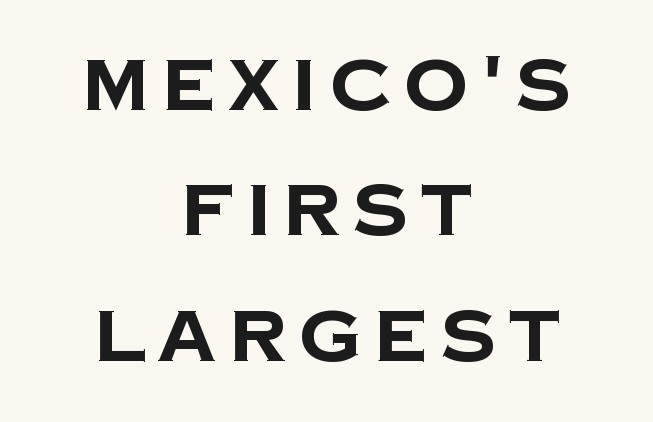
Q: Is the text bold? A: Yes.
Q: Is the typeface a serif or a sans-serif typeface? A: Sans-serif.
Q: Is the text underlined? A: No.
Q: How is the paragraph aligned? A: Centered.
Q: Width (condensed, normal, or wide)? A: Normal.
Q: Stroke contrast? A: Low.
Q: x-height? A: Large.
Q: Monospaced? A: No.
